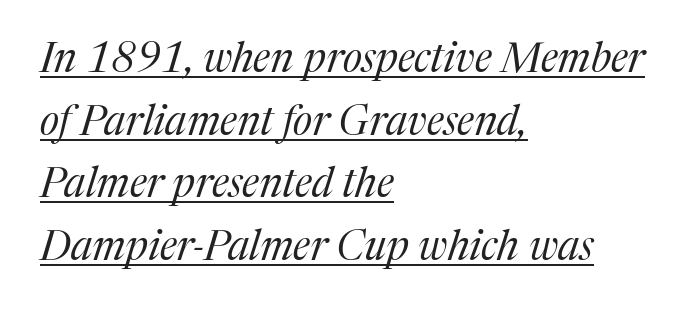
A student would call this left alignment; a typographer would say flush left, rag right. Tracking here is standard; glyphs follow each other at the usual distance. These lines are rendered in a variable-pitch font. The lines sit at an ordinary, default distance from one another.
